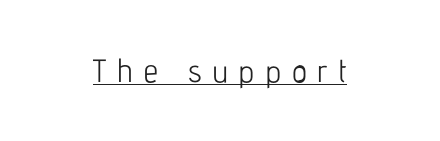
The image shows 32 px light, condensed sans-serif type, upright; set centered, unusually wide letter spacing (+0.34 em), underlined; low stroke contrast and a medium x-height.
